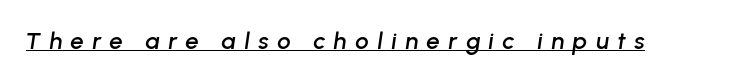
{"italic": "yes", "lean": "right", "slant_degrees": 8, "underline": "yes", "letter_spacing": "wide", "letter_spacing_em": 0.35, "glyph_px": 24}
